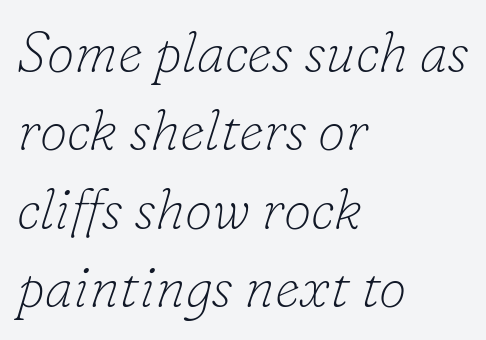
{"serif": "yes", "italic": "yes", "lean": "right", "slant_degrees": 16, "bold": "no", "weight": "thin", "width": "normal", "stroke_contrast": "low", "x_height": "small", "monospaced": "no", "underline": "no", "align": "left", "line_spacing": "normal", "line_spacing_ratio": 1.4, "letter_spacing": "normal", "letter_spacing_em": 0.0, "glyph_px": 56}
